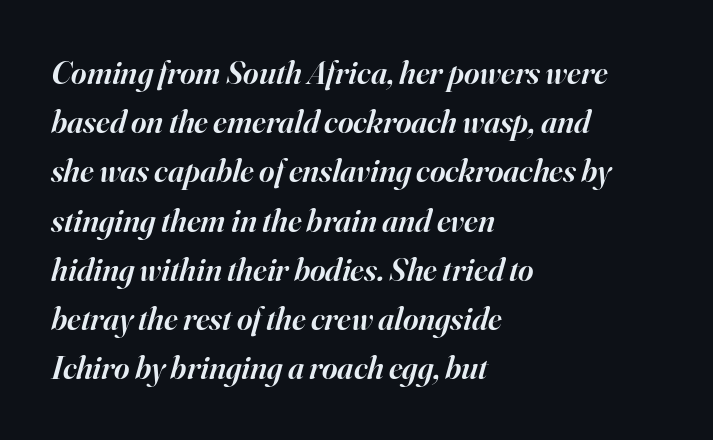
The letters advance in unequal steps, a hallmark of proportional type. Tracking here is standard; glyphs follow each other at the usual distance. Firm but not heavy-handed strokes: this text is semibold. A clean baseline with only descenders dipping below it.
